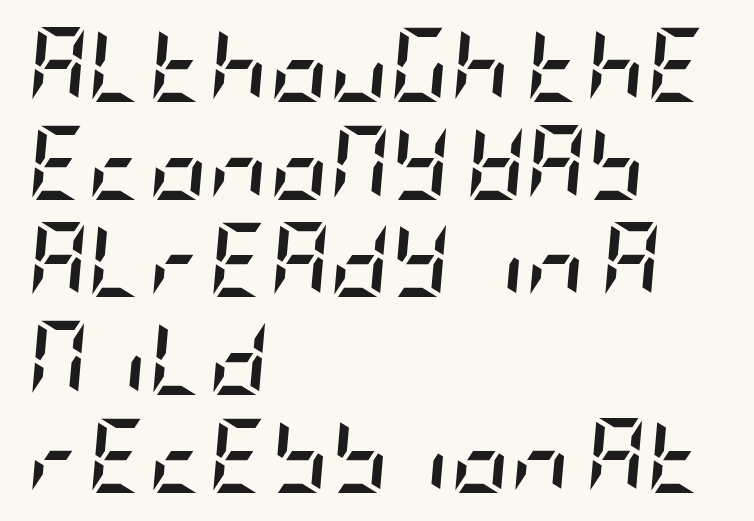
{"italic": "yes", "lean": "right", "slant_degrees": 5, "bold": "yes", "weight": "semibold", "width": "condensed", "stroke_contrast": "low", "x_height": "large", "underline": "no", "align": "left", "line_spacing": "normal", "line_spacing_ratio": 1.32, "letter_spacing": "normal", "letter_spacing_em": 0.0, "glyph_px": 74}
